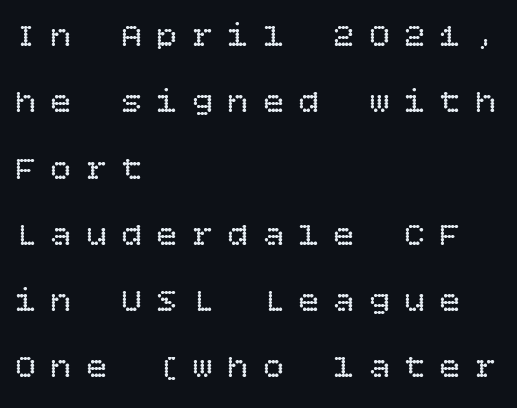
The image shows 34 px regular-weight type, upright; set left-aligned, loose line spacing (1.95x), unusually wide letter spacing (+0.44 em), not underlined; low stroke contrast and a large x-height.
